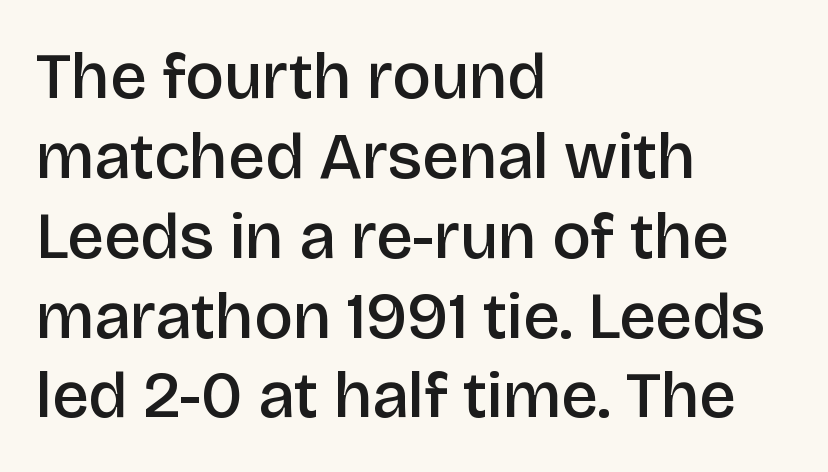
Looks like regular typesetting: each glyph gets only the width it needs. Which margin do the lines hug? The left one — the right edge is uneven. The passage shown is semibold, sitting just below true bold. If you drew a line through each stem, it would be perfectly vertical.
